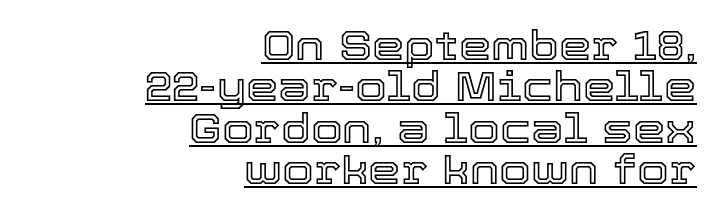
{"italic": "no", "width": "normal", "x_height": "medium", "monospaced": "no", "underline": "yes", "align": "right", "line_spacing": "tight", "line_spacing_ratio": 1.01, "letter_spacing": "normal", "letter_spacing_em": 0.0, "glyph_px": 41}
